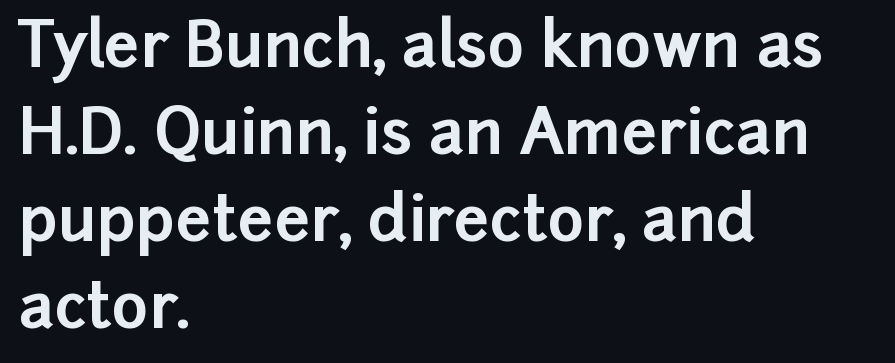
Q: Is the text bold? A: Yes.
Q: Is the text italic (slanted)? A: No, it is upright.
Q: Is the typeface a serif or a sans-serif typeface? A: Sans-serif.
Q: Is the text underlined? A: No.
Q: How is the paragraph aligned? A: Left-aligned.
Q: Is the spacing between letters normal or unusually wide? A: Normal.
Q: Is the spacing between lines tight, normal or loose? A: Normal.
Q: Width (condensed, normal, or wide)? A: Normal.
Q: Stroke contrast? A: Low.
Q: x-height? A: Medium.
Q: Monospaced? A: No.
